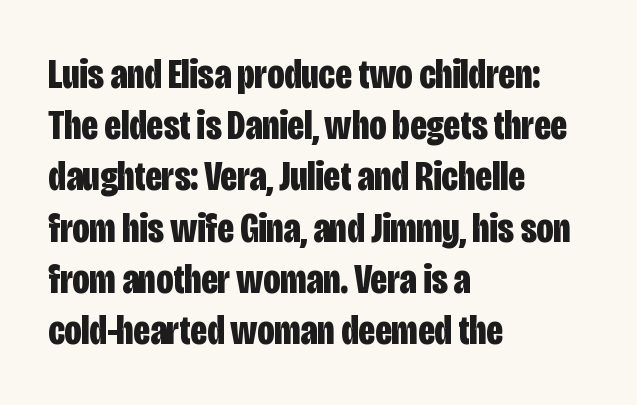
This is roman type, the default non-slanted kind. Each letter's strokes conclude bluntly, with no projecting serifs. This rendering leaves character spacing at its baseline value. If you drew a ruler down the left edge, every line would touch it. Strong, thick strokes mark this as bold type. This sample has the flowing, uneven cadence of proportional lettering.
